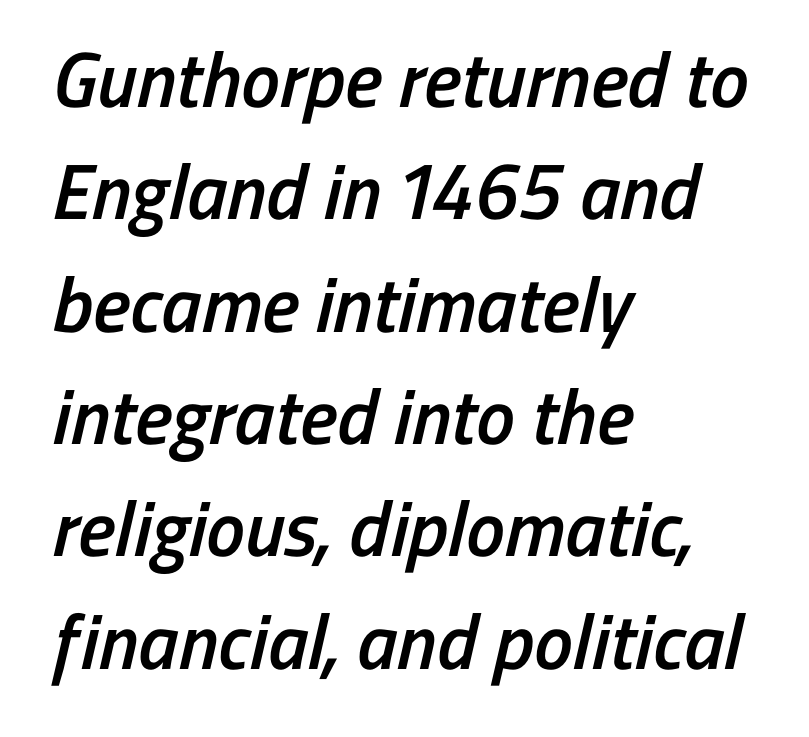
Set as a demibold, roughly 600 on the weight scale. The text was rendered using a sans face with plain stroke endings. Proportional: the letters do not fall into vertical columns. What stands out about the letter spacing? Nothing — it is the standard amount. The setting favours the left margin, as ordinary paragraphs usually do. Is there much room between lines? A standard amount, neither cramped nor airy.
